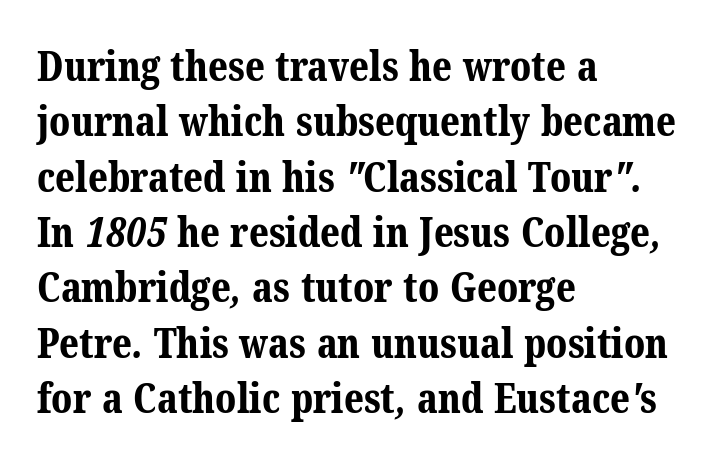
{"serif": "yes", "bold": "yes", "weight": "bold", "width": "normal", "stroke_contrast": "medium", "x_height": "medium", "monospaced": "no", "underline": "no", "align": "left", "line_spacing": "normal", "line_spacing_ratio": 1.35, "letter_spacing": "normal", "letter_spacing_em": 0.0, "glyph_px": 41}
